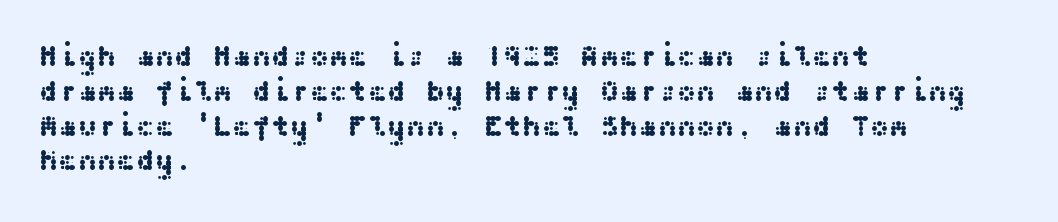
The image shows 29 px wide sans-serif type, upright; set left-aligned, line spacing 1.2x, normal letter spacing, not underlined; medium stroke contrast and a medium x-height.
